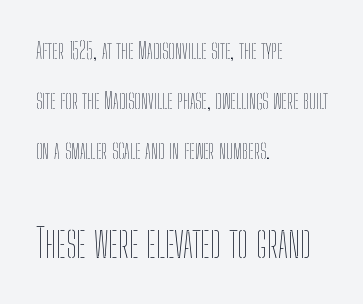
Between these two stacked blocks, the lower one wins on size. Does the copy run flush right? No — it runs flush left. This sample uses an upright cut, with every glyph sitting square on the baseline. Letter spacing: default. The letters look calm and open, with moderate or lighter stems.
